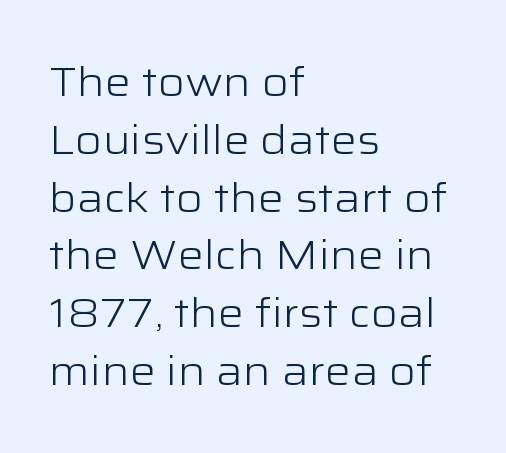
Glance below the letters and you will spot only blank space. Think of a printed novel: that variable character pitch is what you see here. Posture: upright roman. The letters look calm and open, with moderate or lighter stems.
